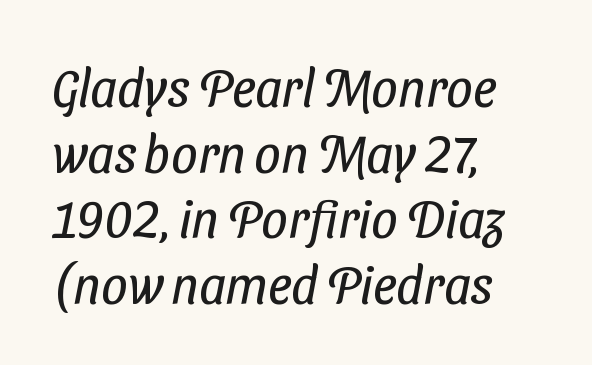
The image shows 52 px regular-weight, condensed sans-serif type; set left-aligned, normal line spacing (1.26x), normal letter spacing, not underlined; low stroke contrast and a medium x-height.
